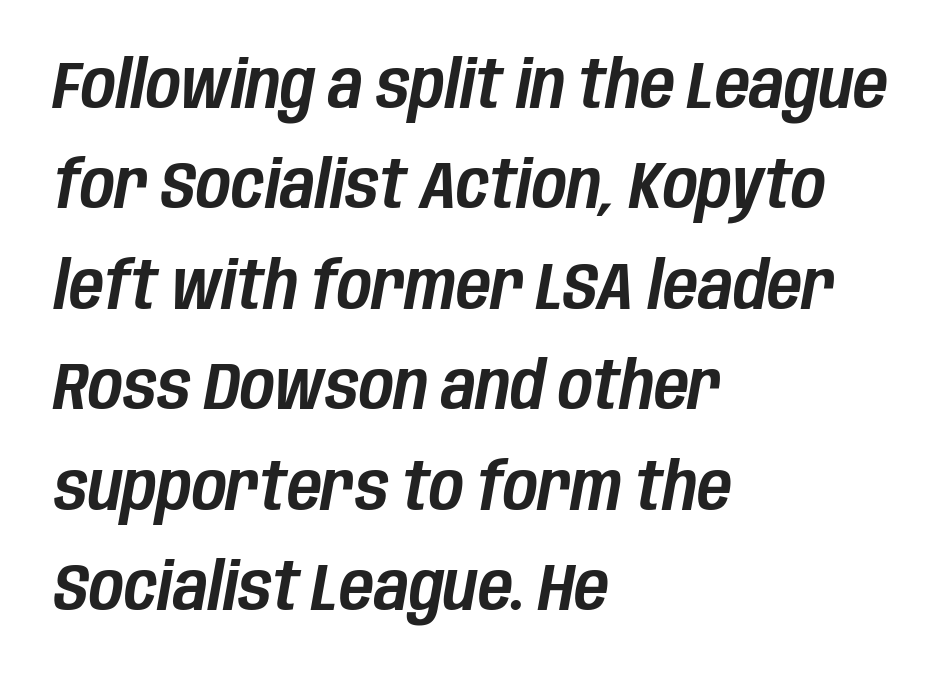
Has an underline been added? It has not. The space between consecutive lines is moderate. In terms of posture, this sample is oblique. A student would call this left alignment; a typographer would say flush left, rag right. Does extra space separate the letters? No, they use regular spacing.
